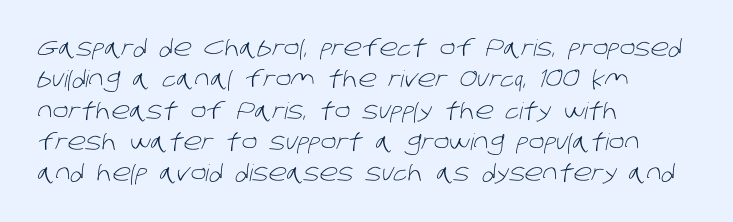
The image shows 23 px text type; set left-aligned, normal line spacing (1.36x), normal letter spacing, not underlined.
